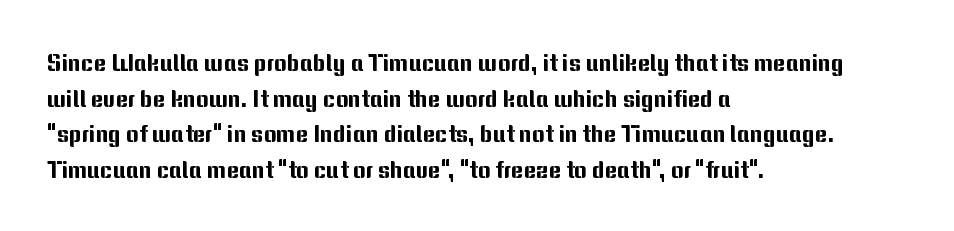
{"italic": "no", "underline": "no", "align": "left", "line_spacing": "normal", "line_spacing_ratio": 1.48, "letter_spacing": "normal", "letter_spacing_em": 0.0, "glyph_px": 24}
